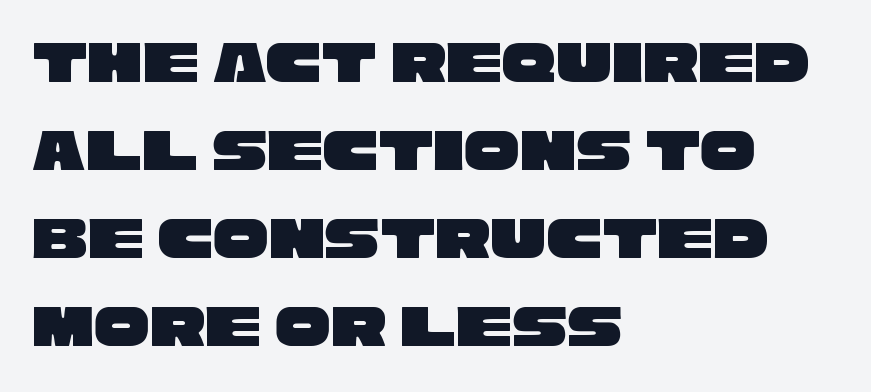
Q: Is the typeface a serif or a sans-serif typeface? A: Sans-serif.
Q: Is the text underlined? A: No.
Q: How is the paragraph aligned? A: Left-aligned.
Q: Is the spacing between letters normal or unusually wide? A: Normal.
Q: Is the spacing between lines tight, normal or loose? A: Normal.
Q: Width (condensed, normal, or wide)? A: Wide.
Q: Stroke contrast? A: Low.
Q: x-height? A: Large.
Q: Monospaced? A: No.
